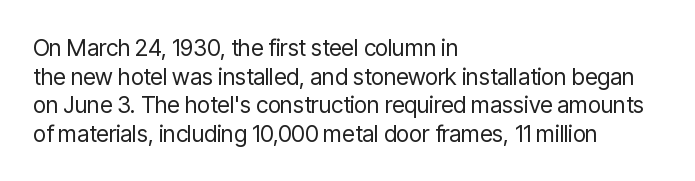
{"italic": "no", "bold": "no", "underline": "no", "align": "left", "line_spacing_ratio": 1.24, "letter_spacing": "normal", "letter_spacing_em": 0.0, "glyph_px": 23}
